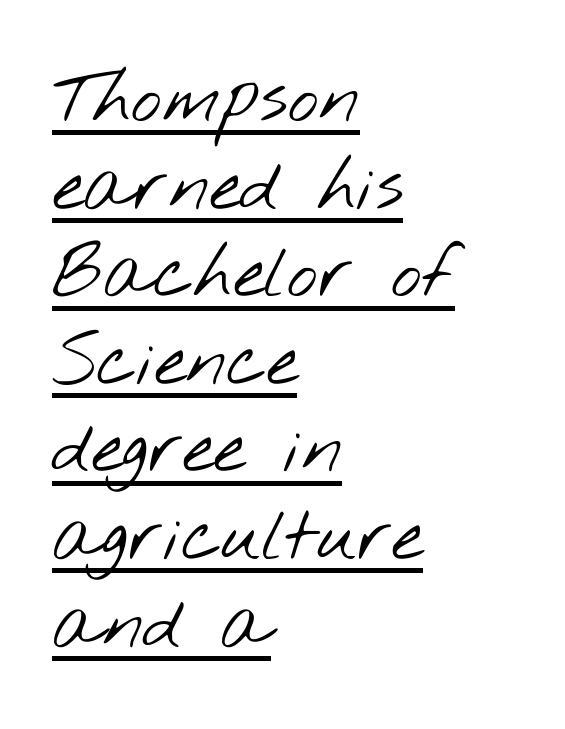
The image shows 73 px light, wide sans-serif type; set left-aligned, line spacing 1.2x, normal letter spacing, underlined; low stroke contrast and a small x-height.
